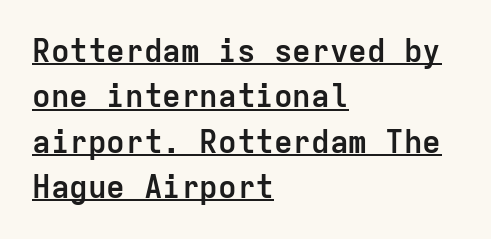
Q: Is the text bold? A: Yes.
Q: Is the text italic (slanted)? A: No, it is upright.
Q: Is the typeface a serif or a sans-serif typeface? A: Sans-serif.
Q: Is the text underlined? A: Yes.
Q: How is the paragraph aligned? A: Left-aligned.
Q: Is the spacing between letters normal or unusually wide? A: Normal.
Q: Is the spacing between lines tight, normal or loose? A: Normal.
Q: Width (condensed, normal, or wide)? A: Normal.
Q: Stroke contrast? A: Low.
Q: x-height? A: Medium.
Q: Monospaced? A: Yes.
